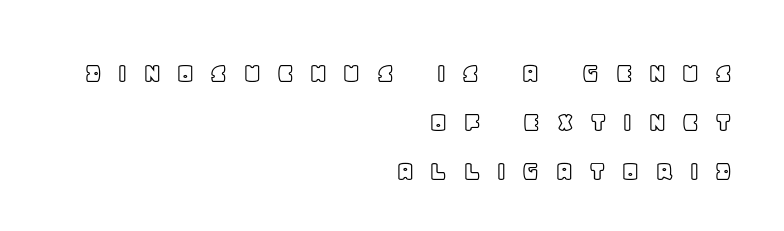
Q: Is the text italic (slanted)? A: No, it is upright.
Q: Is the text underlined? A: No.
Q: How is the paragraph aligned? A: Right-aligned.
Q: Is the spacing between letters normal or unusually wide? A: Unusually wide.
Q: Is the spacing between lines tight, normal or loose? A: Normal.
Q: Width (condensed, normal, or wide)? A: Normal.
Q: x-height? A: Large.
Q: Monospaced? A: No.
